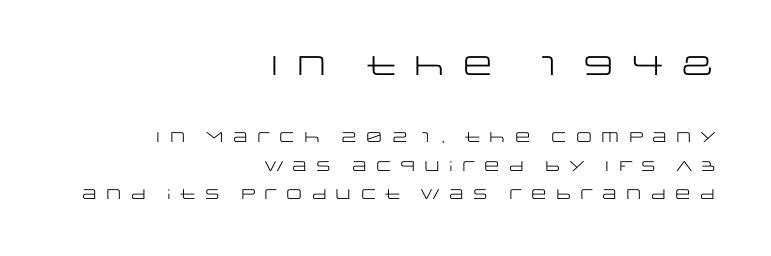
{"italic": "no", "bold": "no", "underline": "no", "align": "right", "line_spacing": "loose", "line_spacing_ratio": 2.05, "letter_spacing": "wide", "letter_spacing_em": 0.26, "larger_block": "first", "size_ratio": 1.93, "glyph_px": 27}
